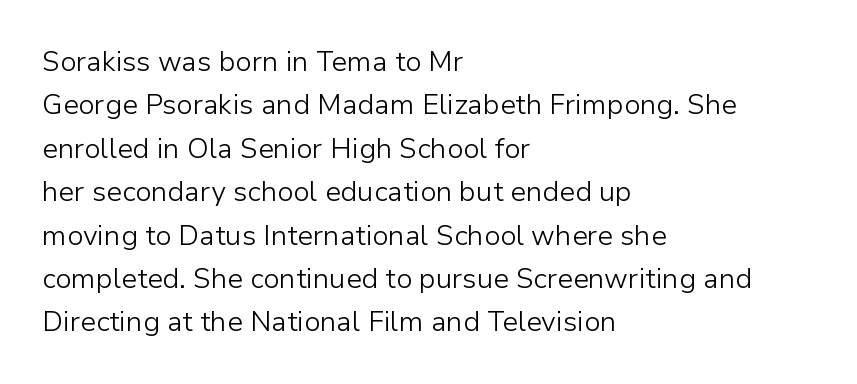
{"serif": "no", "italic": "no", "bold": "no", "weight": "light", "width": "normal", "stroke_contrast": "low", "x_height": "medium", "monospaced": "no", "underline": "no", "align": "left", "line_spacing": "normal", "line_spacing_ratio": 1.55, "letter_spacing": "normal", "letter_spacing_em": 0.0, "glyph_px": 28}
